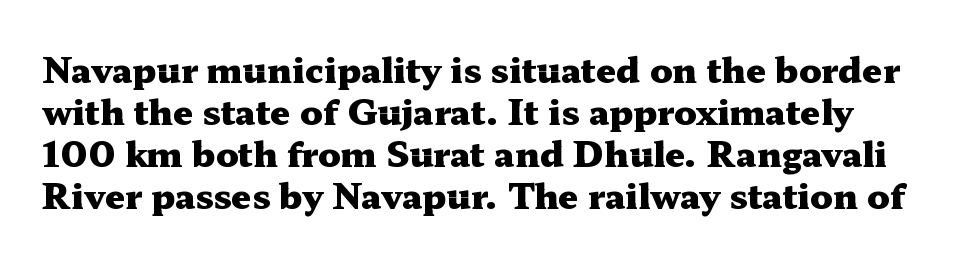
{"serif": "yes", "italic": "no", "bold": "yes", "weight": "heavy", "width": "wide", "stroke_contrast": "medium", "x_height": "medium", "monospaced": "no", "underline": "no", "line_spacing_ratio": 1.2, "letter_spacing": "normal", "letter_spacing_em": 0.0, "glyph_px": 35}
